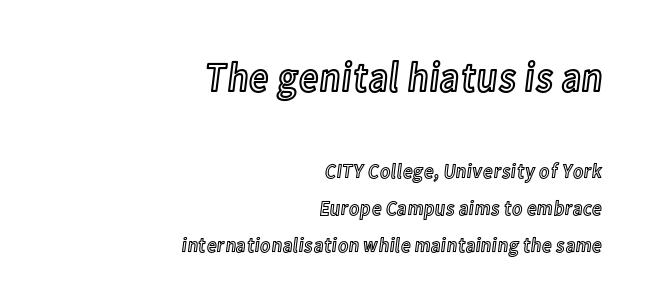
This sample is right-justified, so line beginnings fall wherever the words allow. You could not count columns in this text — the font is proportionally spaced. Anything drawn beneath the words? Only blank space. The gaps between neighbouring characters are ordinary and unremarkable. This layout puts the oversized block above and the modest block below.
